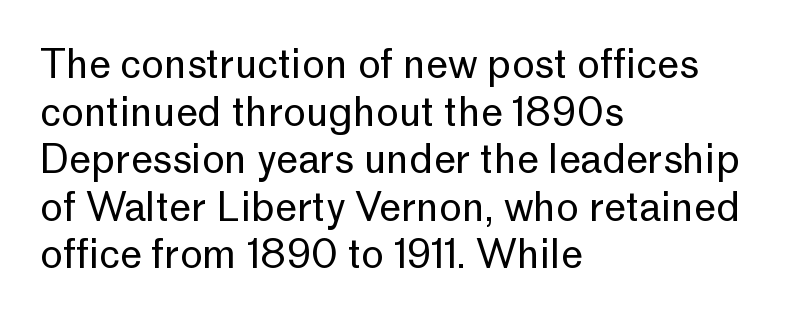
The image shows 39 px regular-weight sans-serif type, upright; set left-aligned, line spacing 1.22x, normal letter spacing, not underlined; low stroke contrast and a medium x-height.
